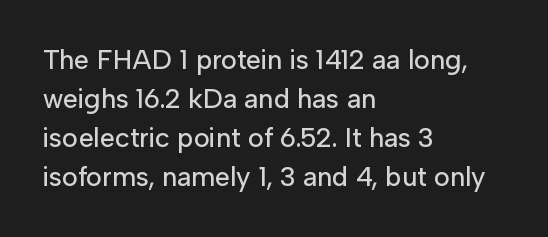
The image shows 27 px text type, upright; set left-aligned, normal line spacing (1.45x), normal letter spacing, not underlined.
